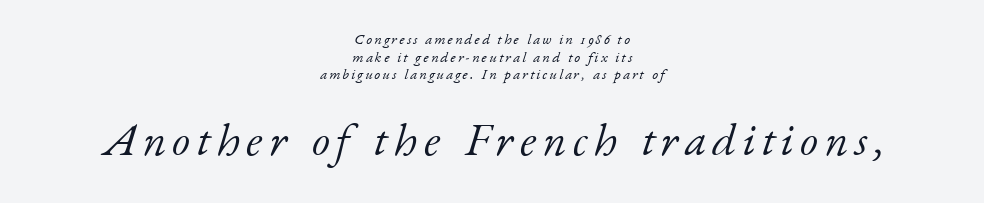
Here the second block reads like a headline and the first like body copy. The passage shown leans; its letterforms are oblique. The glyphs are unaccompanied by any horizontal stroke below them. The font is comparable to plain body text, perhaps lighter.
